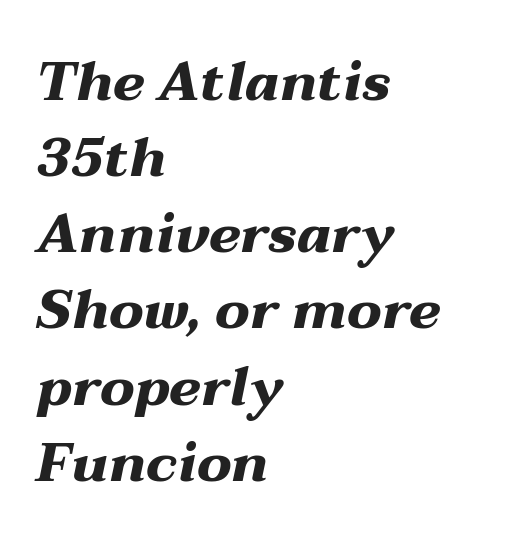
Q: Is the text bold? A: Yes.
Q: Is the text italic (slanted)? A: Yes, it leans right by about 12 degrees.
Q: Is the text underlined? A: No.
Q: How is the paragraph aligned? A: Left-aligned.
Q: Is the spacing between letters normal or unusually wide? A: Normal.
Q: Is the spacing between lines tight, normal or loose? A: Normal.
Q: Width (condensed, normal, or wide)? A: Wide.
Q: Stroke contrast? A: Medium.
Q: x-height? A: Medium.
Q: Monospaced? A: No.
